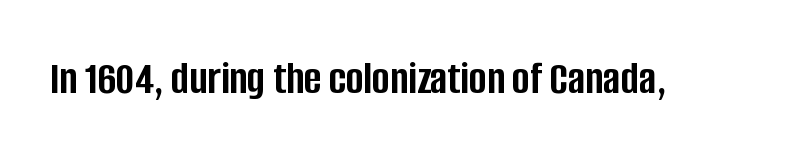
Chunky letters — that's bold for sure. The gap between lines stays unmarked. You could not count columns in this text — the font is proportionally spaced. Grotesque or geometric, the face here clearly has no serifs.
